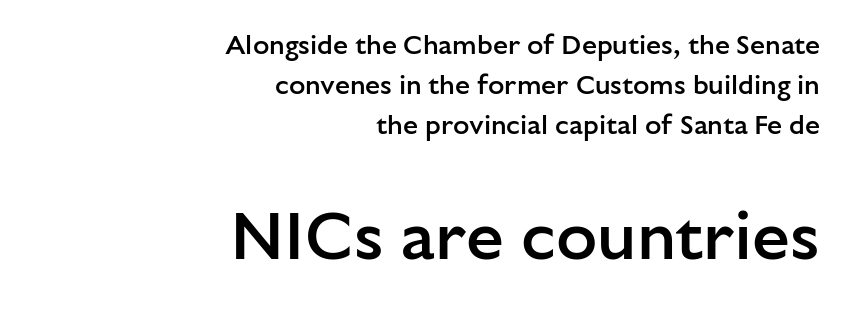
The rendering shows plain stroke endings on the letterforms — a sans-serif design. These lines keep a tight, regular rhythm from letter to letter. The line-height multiplier appears to be the usual default. The compositor pushed each line to the right boundary. Italic? Not at all — the glyphs are vertical. Do the characters align in a grid? No, the font is proportional.
